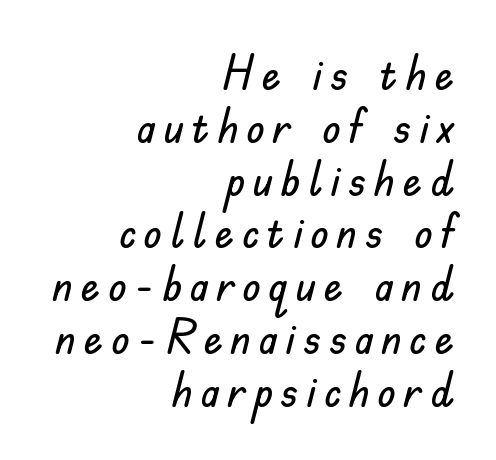
{"serif": "no", "width": "normal", "stroke_contrast": "low", "x_height": "small", "monospaced": "no", "underline": "no", "align": "right", "line_spacing": "tight", "line_spacing_ratio": 1.1, "glyph_px": 48}
